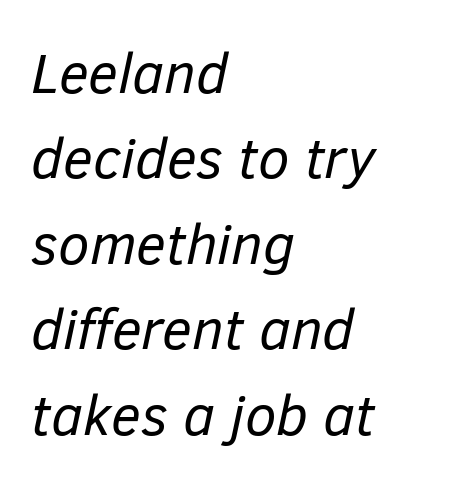
{"italic": "yes", "lean": "right", "slant_degrees": 12, "bold": "no", "weight": "regular", "width": "normal", "stroke_contrast": "low", "x_height": "medium", "monospaced": "no", "underline": "no", "align": "left", "line_spacing": "normal", "line_spacing_ratio": 1.5, "letter_spacing": "normal", "letter_spacing_em": 0.0, "glyph_px": 57}
